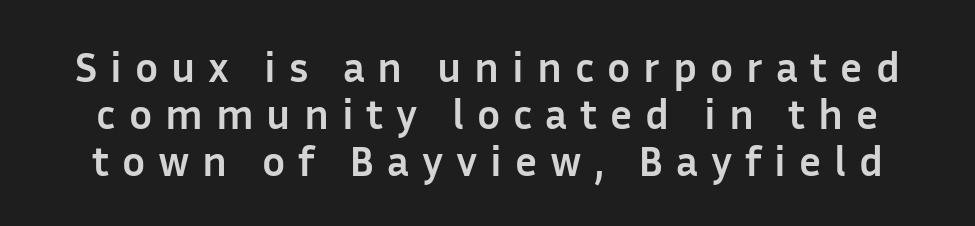
{"serif": "no", "italic": "no", "bold": "yes", "weight": "semibold", "width": "normal", "stroke_contrast": "low", "x_height": "medium", "monospaced": "no", "underline": "no", "line_spacing": "tight", "line_spacing_ratio": 1.09, "letter_spacing": "wide", "letter_spacing_em": 0.3, "glyph_px": 43}
